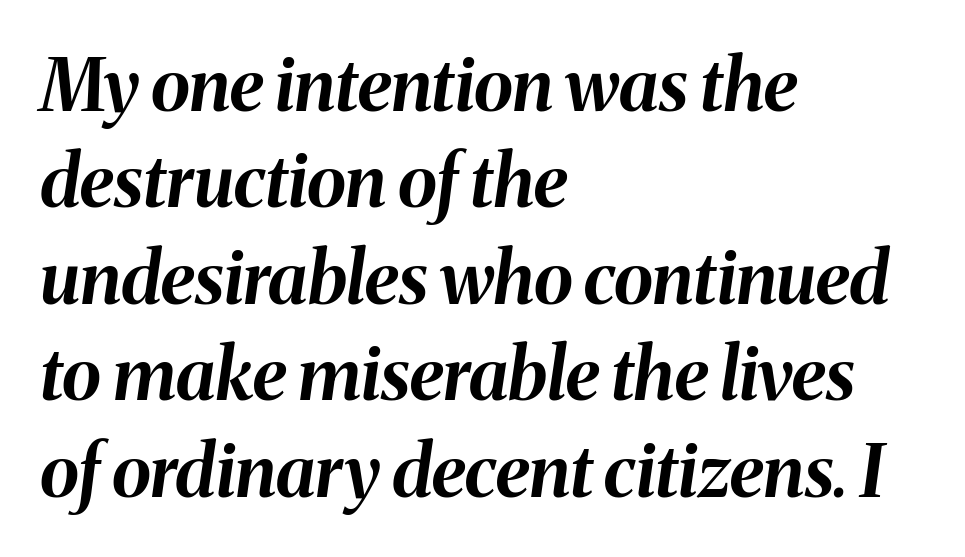
The lines are quadded left. Caption: bold face, heavy strokes. The letterforms sit shoulder to shoulder at normal distance. The baseline area is clear.
